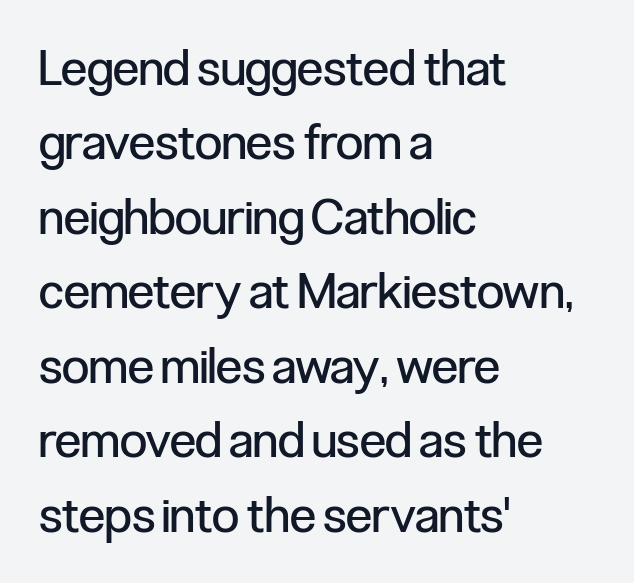
{"serif": "no", "italic": "no", "bold": "no", "weight": "regular", "width": "condensed", "stroke_contrast": "low", "x_height": "medium", "monospaced": "no", "underline": "no", "align": "left", "line_spacing": "normal", "line_spacing_ratio": 1.52, "letter_spacing": "normal", "letter_spacing_em": 0.0, "glyph_px": 49}
